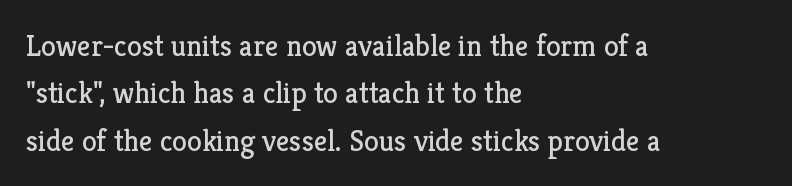
Q: Is the text bold? A: No.
Q: Is the text italic (slanted)? A: No, it is upright.
Q: Is the typeface a serif or a sans-serif typeface? A: Serif.
Q: Is the text underlined? A: No.
Q: How is the paragraph aligned? A: Left-aligned.
Q: Is the spacing between letters normal or unusually wide? A: Normal.
Q: Is the spacing between lines tight, normal or loose? A: Normal.
Q: Width (condensed, normal, or wide)? A: Normal.
Q: Stroke contrast? A: Low.
Q: x-height? A: Medium.
Q: Monospaced? A: No.
